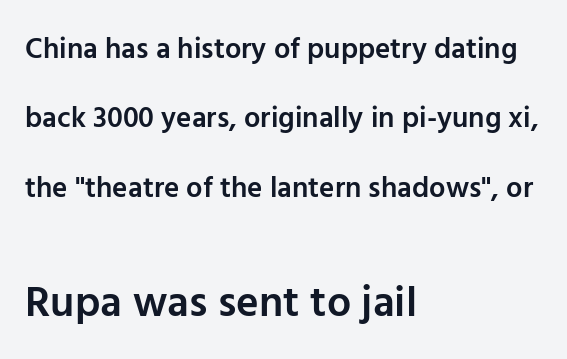
{"serif": "no", "italic": "no", "bold": "semi", "weight": "semibold", "width": "normal", "stroke_contrast": "low", "x_height": "medium", "monospaced": "no", "underline": "no", "align": "left", "line_spacing": "loose", "line_spacing_ratio": 2.39, "letter_spacing": "normal", "letter_spacing_em": 0.0, "larger_block": "second", "size_ratio": 1.48, "glyph_px": 43}
